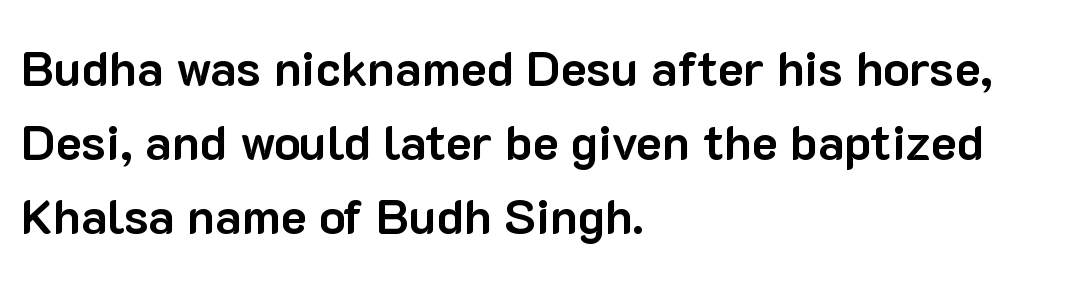
The image shows 49 px bold sans-serif type, upright; set left-aligned, normal line spacing (1.51x), normal letter spacing, not underlined; low stroke contrast and a medium x-height.
